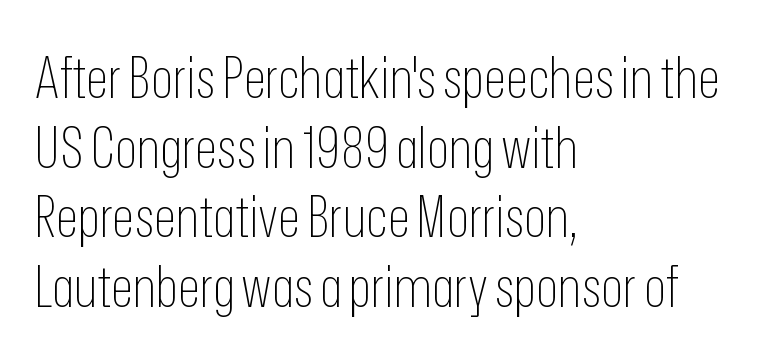
{"serif": "no", "italic": "no", "bold": "no", "weight": "thin", "width": "condensed", "stroke_contrast": "low", "x_height": "medium", "monospaced": "no", "underline": "no", "align": "left", "line_spacing_ratio": 1.2, "letter_spacing": "normal", "letter_spacing_em": 0.0, "glyph_px": 58}
